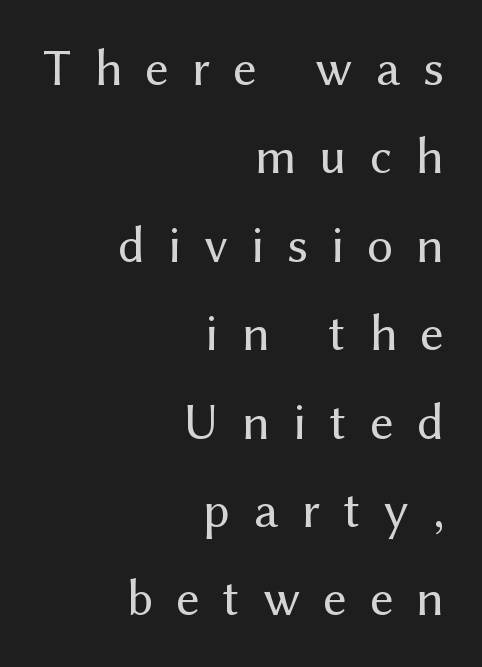
Q: Is the text bold? A: No.
Q: Is the text italic (slanted)? A: No, it is upright.
Q: Is the typeface a serif or a sans-serif typeface? A: Sans-serif.
Q: Is the text underlined? A: No.
Q: How is the paragraph aligned? A: Right-aligned.
Q: Is the spacing between letters normal or unusually wide? A: Unusually wide.
Q: Is the spacing between lines tight, normal or loose? A: Normal.
Q: Width (condensed, normal, or wide)? A: Normal.
Q: Stroke contrast? A: Medium.
Q: x-height? A: Medium.
Q: Monospaced? A: No.
